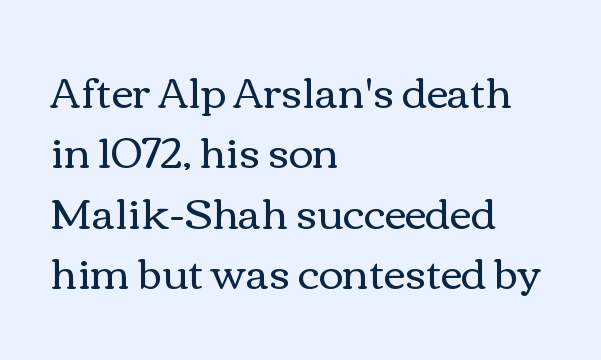
Q: Is the text bold? A: No.
Q: Is the text italic (slanted)? A: No, it is upright.
Q: Is the text underlined? A: No.
Q: How is the paragraph aligned? A: Left-aligned.
Q: Is the spacing between letters normal or unusually wide? A: Normal.
Q: Is the spacing between lines tight, normal or loose? A: Normal.
Q: Width (condensed, normal, or wide)? A: Wide.
Q: x-height? A: Medium.
Q: Monospaced? A: No.
